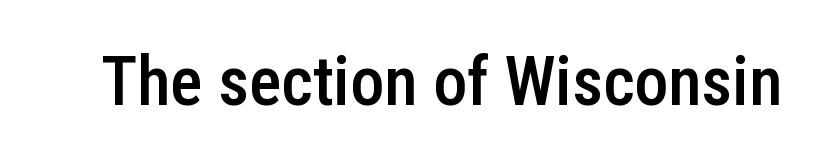
{"serif": "no", "italic": "no", "bold": "semi", "weight": "semibold", "width": "condensed", "stroke_contrast": "low", "x_height": "medium", "monospaced": "no", "underline": "no", "letter_spacing": "normal", "letter_spacing_em": 0.0, "glyph_px": 68}
